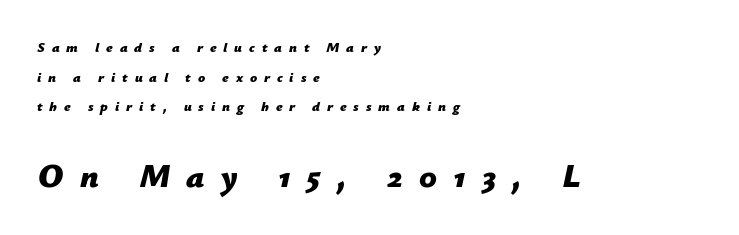
Q: Is the text bold? A: Yes.
Q: Is the text italic (slanted)? A: Yes, it leans right by about 12 degrees.
Q: Is the text underlined? A: No.
Q: How is the paragraph aligned? A: Left-aligned.
Q: Is the spacing between letters normal or unusually wide? A: Unusually wide.
Q: Is the spacing between lines tight, normal or loose? A: Loose.
Q: Which block of text is set in a larger size, the first (top) or the second (bottom)? A: The second (bottom) one.
Q: Width (condensed, normal, or wide)? A: Normal.
Q: Stroke contrast? A: Low.
Q: x-height? A: Medium.
Q: Monospaced? A: No.
